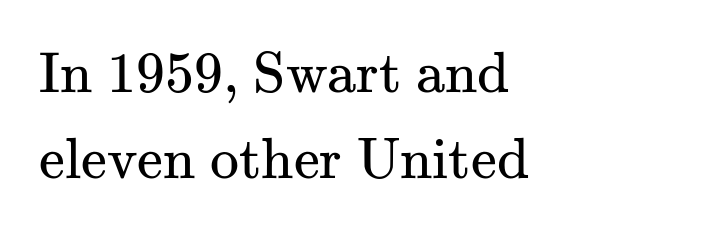
The image shows 58 px regular-weight serif type, upright; set left-aligned, normal line spacing (1.49x), normal letter spacing, not underlined; medium stroke contrast and a small x-height.
